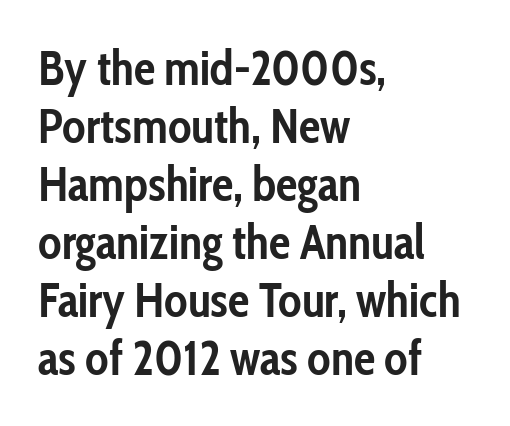
The image shows 48 px semibold, condensed sans-serif type, upright; set left-aligned, line spacing 1.21x, normal letter spacing, not underlined; low stroke contrast and a medium x-height.
